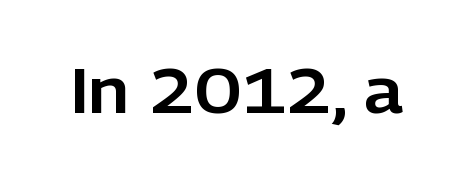
Q: Is the text italic (slanted)? A: No, it is upright.
Q: Is the typeface a serif or a sans-serif typeface? A: Sans-serif.
Q: Is the text underlined? A: No.
Q: Is the spacing between letters normal or unusually wide? A: Normal.
Q: Width (condensed, normal, or wide)? A: Normal.
Q: Stroke contrast? A: Low.
Q: x-height? A: Medium.
Q: Monospaced? A: No.
